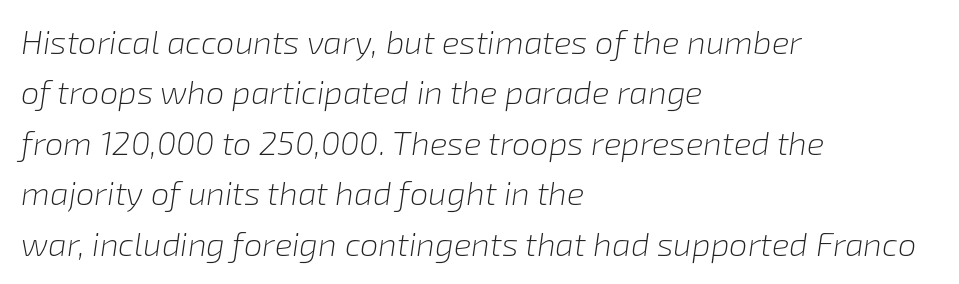
{"italic": "yes", "lean": "right", "slant_degrees": 8, "bold": "no", "weight": "light", "width": "normal", "stroke_contrast": "low", "x_height": "medium", "monospaced": "no", "underline": "no", "align": "left", "line_spacing": "normal", "line_spacing_ratio": 1.53, "letter_spacing": "normal", "letter_spacing_em": 0.0, "glyph_px": 33}
